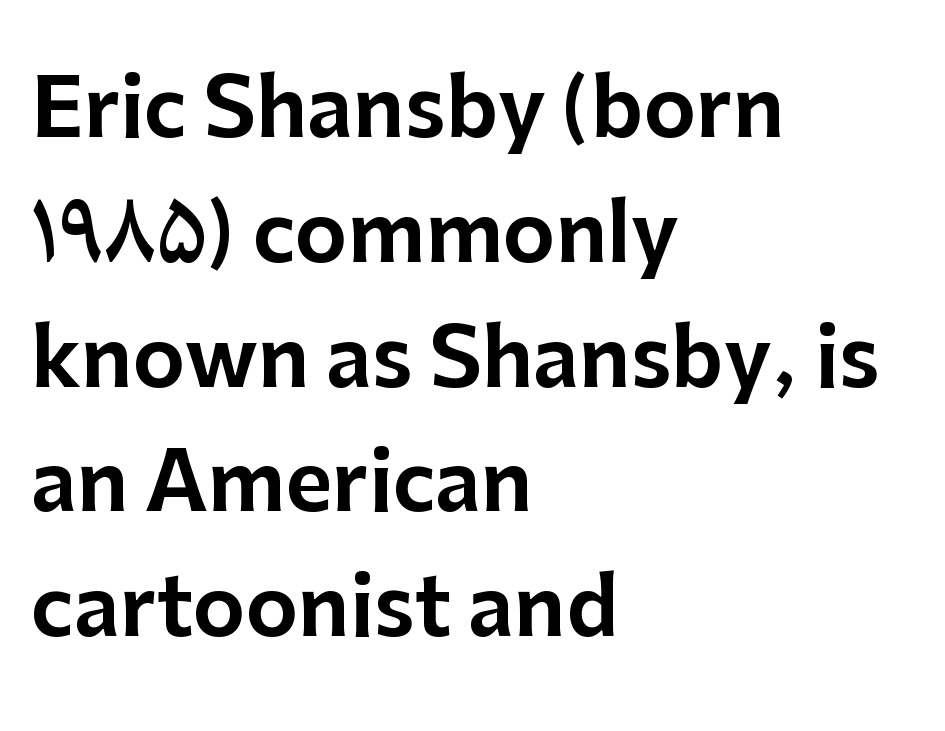
Q: Is the text italic (slanted)? A: No, it is upright.
Q: Is the typeface a serif or a sans-serif typeface? A: Sans-serif.
Q: Is the text underlined? A: No.
Q: How is the paragraph aligned? A: Left-aligned.
Q: Is the spacing between letters normal or unusually wide? A: Normal.
Q: Is the spacing between lines tight, normal or loose? A: Normal.
Q: Width (condensed, normal, or wide)? A: Normal.
Q: Stroke contrast? A: Low.
Q: x-height? A: Medium.
Q: Monospaced? A: No.
